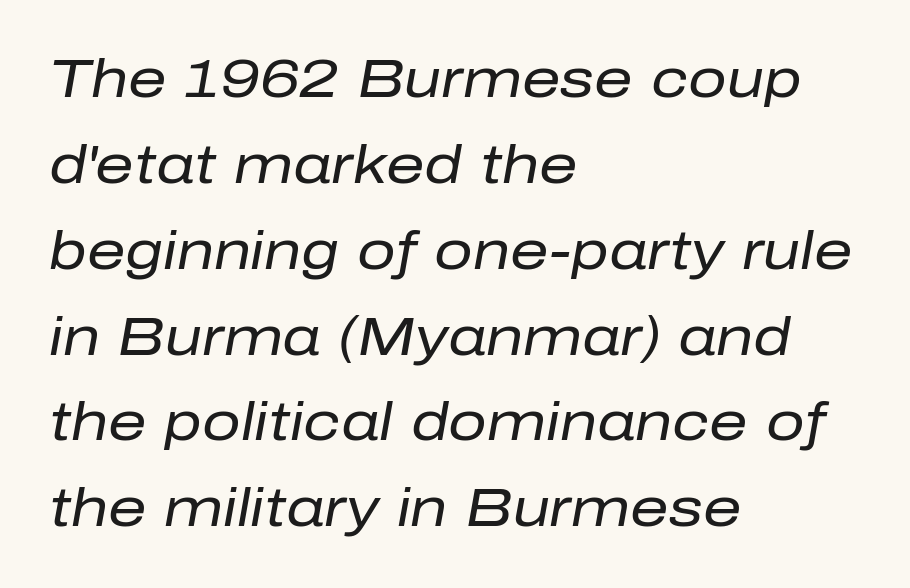
The tracking reads as untouched default to a designer's eye. Varying glyph widths throughout — classic text-font behaviour. Italic? Definitely — the glyphs are oblique. The font sits on the lighter half of the weight spectrum, regular included.
